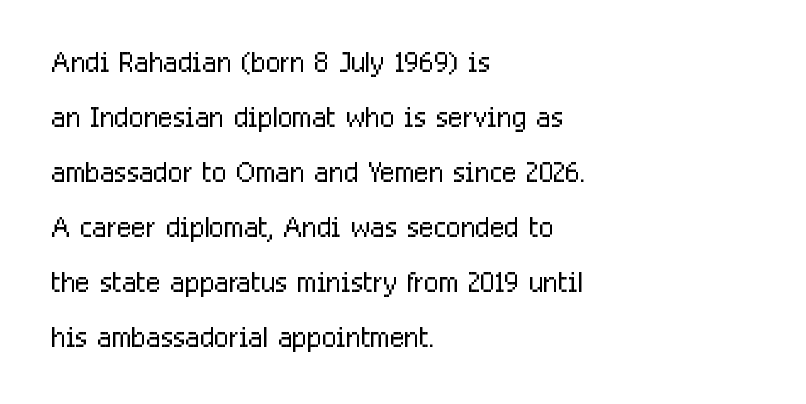
The image shows 39 px light, condensed sans-serif type, upright; set left-aligned, normal line spacing (1.41x), normal letter spacing, not underlined; low stroke contrast and a medium x-height.
